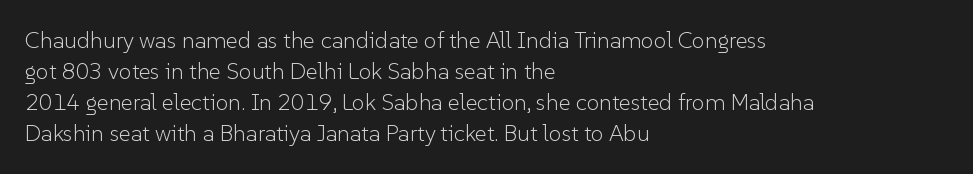
Q: Is the text bold? A: No.
Q: Is the text italic (slanted)? A: No, it is upright.
Q: Is the text underlined? A: No.
Q: How is the paragraph aligned? A: Left-aligned.
Q: Is the spacing between letters normal or unusually wide? A: Normal.
Q: Is the spacing between lines tight, normal or loose? A: Normal.
